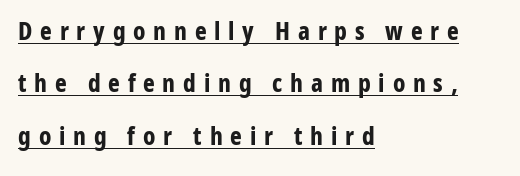
{"italic": "no", "bold": "yes", "underline": "yes", "align": "left", "line_spacing": "loose", "line_spacing_ratio": 2.1, "letter_spacing": "wide", "letter_spacing_em": 0.31, "glyph_px": 25}
